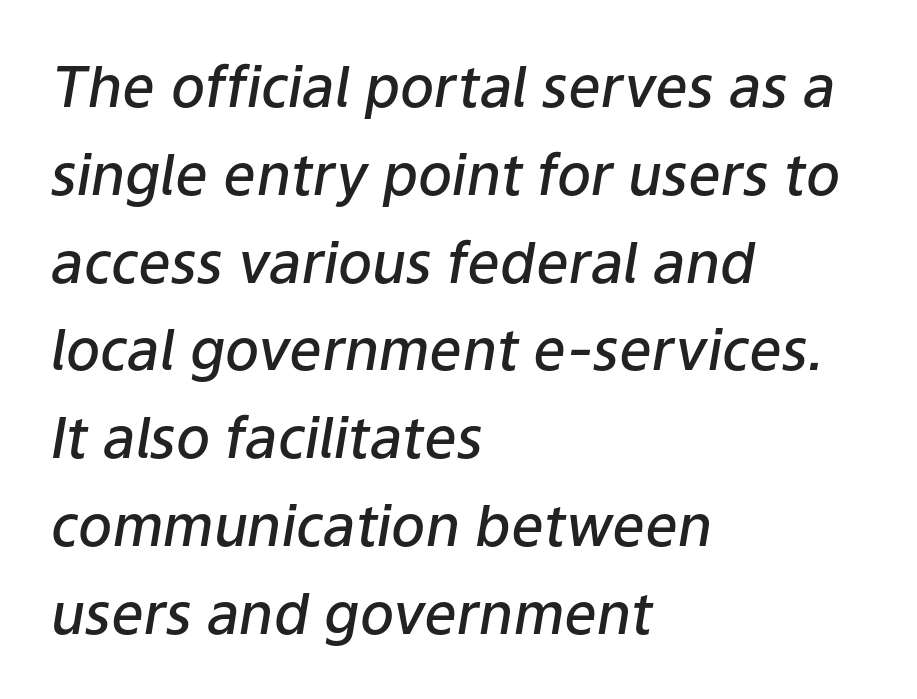
The image shows 57 px semibold type, italic (leaning right); set left-aligned, normal line spacing (1.54x), normal letter spacing, not underlined; low stroke contrast and a medium x-height.
